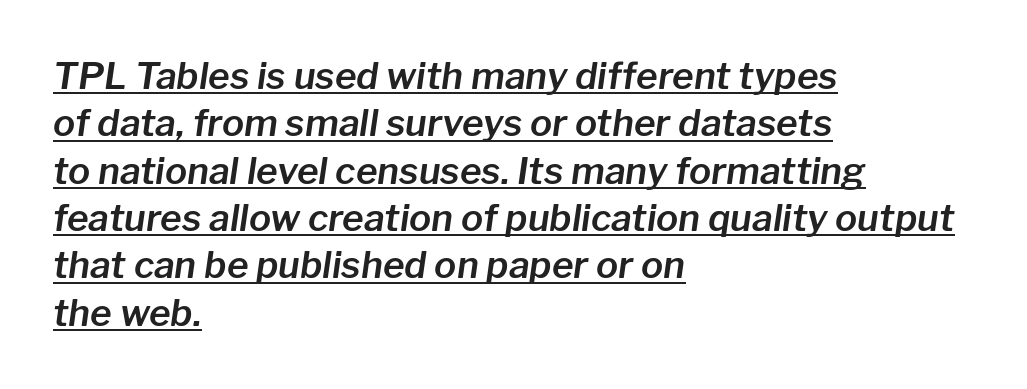
The image shows 37 px text type, italic (leaning right); set left-aligned, normal line spacing (1.28x), normal letter spacing, underlined; low stroke contrast and a medium x-height.
